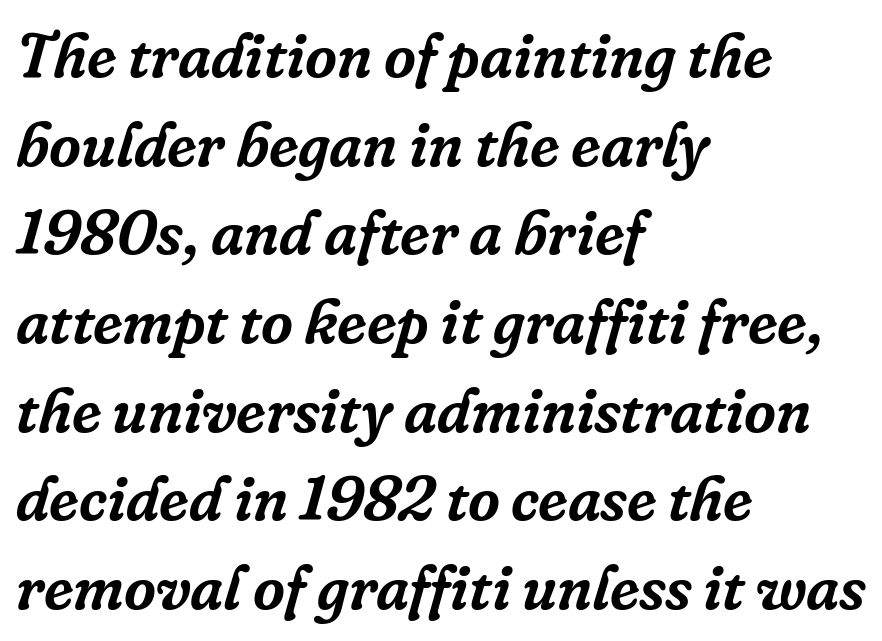
The image shows 62 px serif type, italic (leaning right); set left-aligned, normal line spacing (1.43x), normal letter spacing, not underlined; low stroke contrast and a medium x-height.
